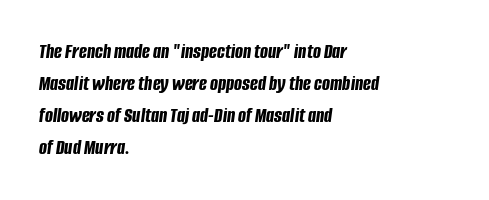
Q: Is the text bold? A: Yes.
Q: Is the text italic (slanted)? A: Yes, it leans right by about 8 degrees.
Q: Is the text underlined? A: No.
Q: How is the paragraph aligned? A: Left-aligned.
Q: Is the spacing between letters normal or unusually wide? A: Normal.
Q: Is the spacing between lines tight, normal or loose? A: Normal.
